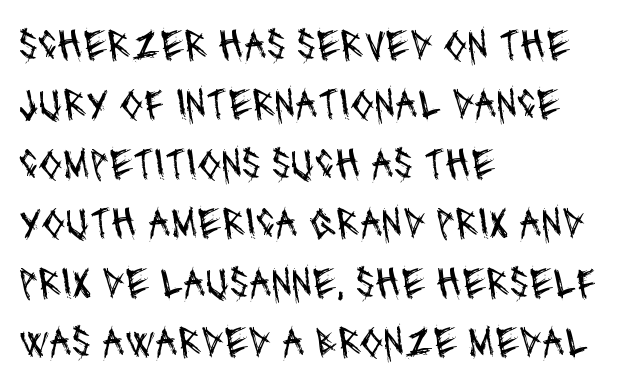
{"serif": "no", "bold": "no", "weight": "regular", "width": "condensed", "stroke_contrast": "medium", "x_height": "large", "monospaced": "no", "underline": "no", "align": "left", "line_spacing": "normal", "line_spacing_ratio": 1.35, "letter_spacing": "normal", "letter_spacing_em": 0.0, "glyph_px": 44}
